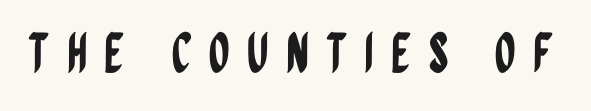
{"serif": "no", "italic": "no", "width": "condensed", "stroke_contrast": "low", "x_height": "large", "monospaced": "no", "underline": "no", "letter_spacing": "wide", "letter_spacing_em": 0.31, "glyph_px": 54}
